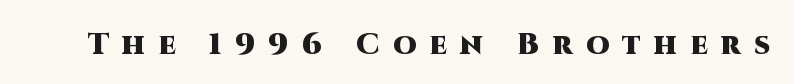
In terms of posture, this sample is upright. The specimen omits any rule beneath the text block's lines. You could not count columns in this text — the font is proportionally spaced. The type family on display is of the sans-serif kind. This rendering widens character spacing well past its baseline value.
